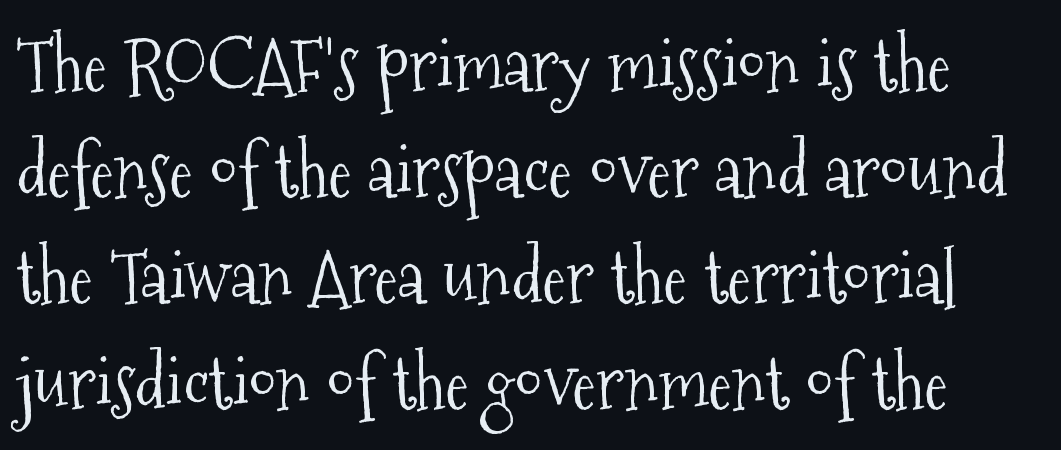
The image shows 72 px light, condensed serif type, upright; set normal line spacing (1.47x), normal letter spacing, not underlined; medium stroke contrast and a medium x-height.
